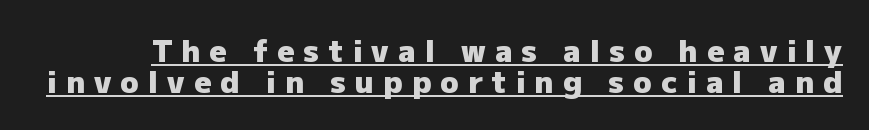
Heavy-handed strokes throughout: this text is bold. Interline gaps are noticeably narrow in this sample. Underline: present. Think of a printed novel: that variable character pitch is what you see here. The type sits square on the baseline with zero lean. The font family rendered here belongs to the sans-serif group.
